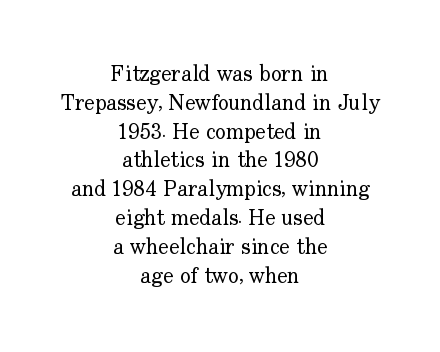
Q: Is the text bold? A: No.
Q: Is the text italic (slanted)? A: No, it is upright.
Q: Is the text underlined? A: No.
Q: How is the paragraph aligned? A: Centered.
Q: Is the spacing between letters normal or unusually wide? A: Normal.
Q: Is the spacing between lines tight, normal or loose? A: Normal.
